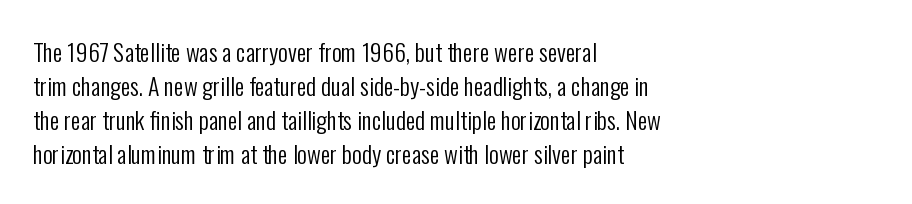
The image shows 24 px text type, upright; set left-aligned, normal line spacing (1.41x), normal letter spacing, not underlined.
